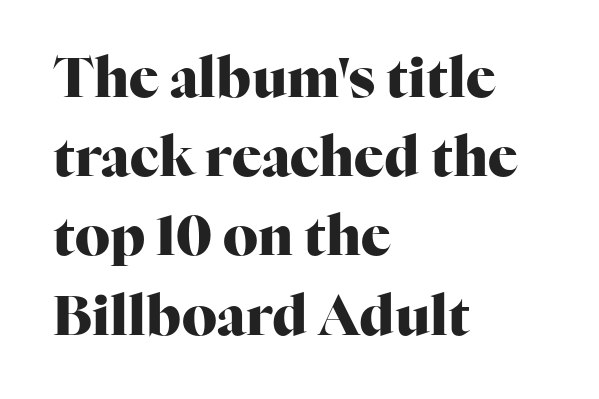
Inter-character spacing is left at the font's built-in metrics. Is the block centered? No — it sits flush against the left margin. Italic? Not at all — the glyphs are vertical. Here the designer chose a conventional face with non-uniform glyph widths. Set as a true bold cut, around the 700 mark. Stroke terminals: seriffed.
